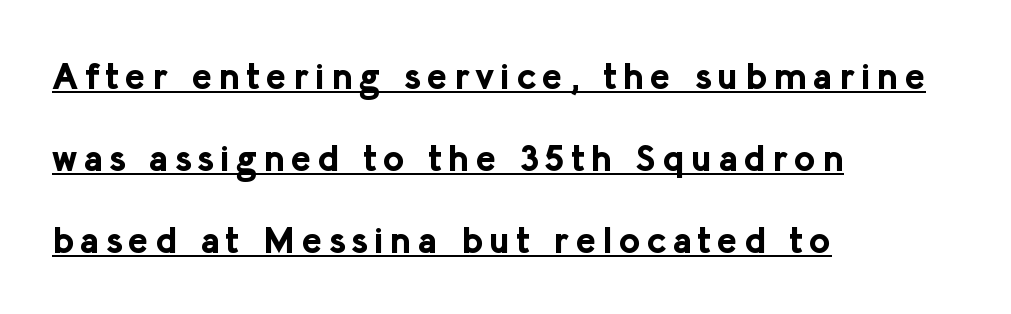
{"serif": "no", "italic": "no", "bold": "yes", "weight": "bold", "width": "normal", "stroke_contrast": "low", "x_height": "medium", "monospaced": "no", "underline": "yes", "align": "left", "line_spacing": "loose", "line_spacing_ratio": 2.22, "glyph_px": 37}
